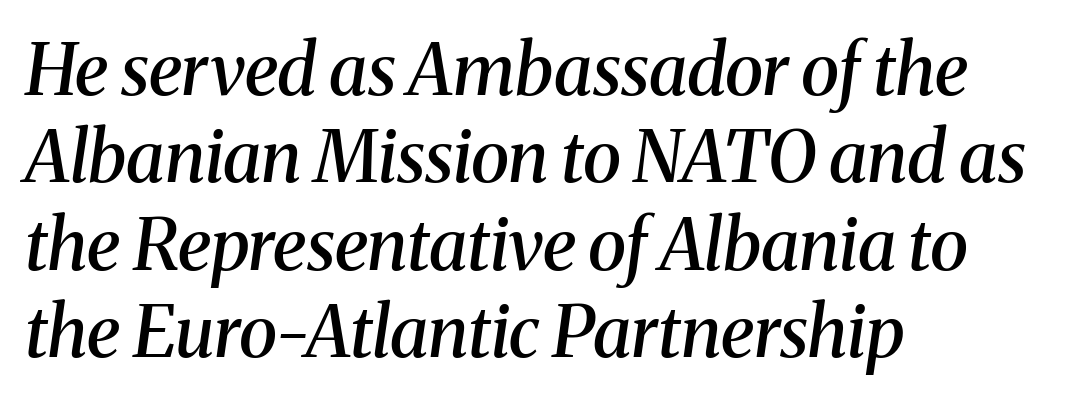
Q: Is the text bold? A: Semi-bold.
Q: Is the text italic (slanted)? A: Yes, it leans right by about 8 degrees.
Q: Is the typeface a serif or a sans-serif typeface? A: Serif.
Q: Is the text underlined? A: No.
Q: How is the paragraph aligned? A: Left-aligned.
Q: Is the spacing between letters normal or unusually wide? A: Normal.
Q: Width (condensed, normal, or wide)? A: Normal.
Q: Stroke contrast? A: Medium.
Q: x-height? A: Medium.
Q: Monospaced? A: No.
